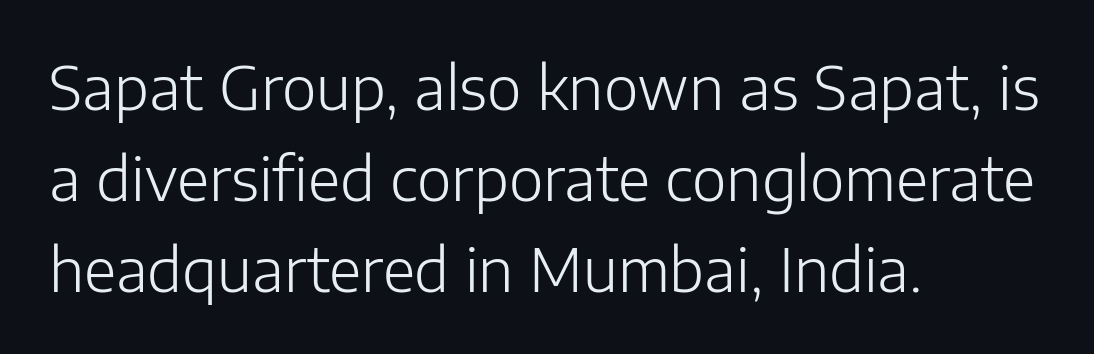
The vertical gap from one line to the next is medium. Proportional: the letters do not fall into vertical columns. Quick note: not italic, upright. The font sits on the lighter half of the weight spectrum, regular included. The compositor pushed each line to the left boundary.
